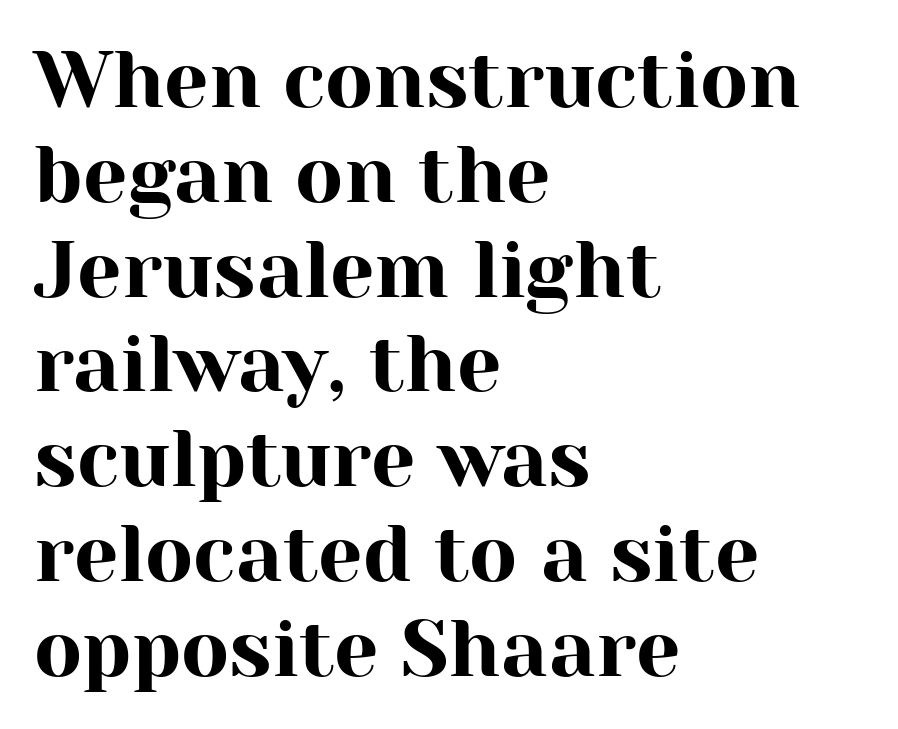
Q: Is the text italic (slanted)? A: No, it is upright.
Q: Is the typeface a serif or a sans-serif typeface? A: Serif.
Q: Is the text underlined? A: No.
Q: How is the paragraph aligned? A: Left-aligned.
Q: Is the spacing between letters normal or unusually wide? A: Normal.
Q: Width (condensed, normal, or wide)? A: Normal.
Q: Stroke contrast? A: High.
Q: x-height? A: Medium.
Q: Monospaced? A: No.
